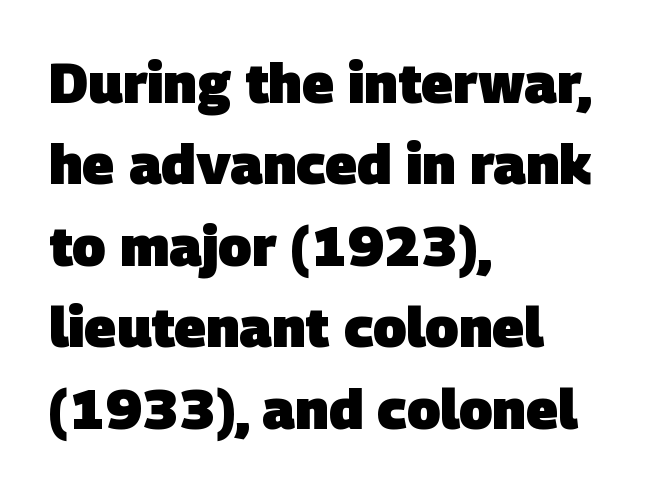
The image shows 55 px heavy sans-serif type; set left-aligned, normal line spacing (1.48x), normal letter spacing, not underlined; low stroke contrast and a large x-height.
